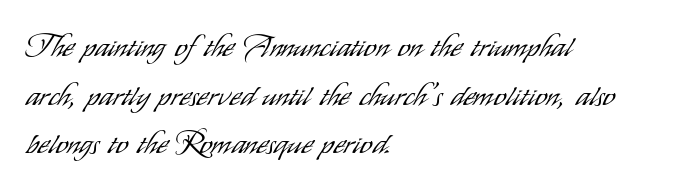
Q: Is the text bold? A: No.
Q: Is the text italic (slanted)? A: Yes.
Q: Is the typeface a serif or a sans-serif typeface? A: Sans-serif.
Q: Is the text underlined? A: No.
Q: How is the paragraph aligned? A: Left-aligned.
Q: Is the spacing between letters normal or unusually wide? A: Normal.
Q: Is the spacing between lines tight, normal or loose? A: Normal.
Q: Width (condensed, normal, or wide)? A: Condensed.
Q: Stroke contrast? A: Low.
Q: x-height? A: Small.
Q: Monospaced? A: No.
